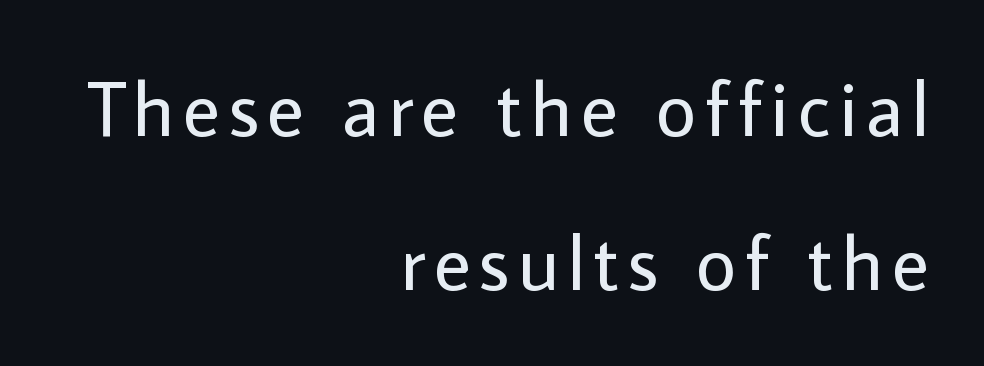
Q: Is the text bold? A: No.
Q: Is the text italic (slanted)? A: No, it is upright.
Q: Is the typeface a serif or a sans-serif typeface? A: Sans-serif.
Q: Is the text underlined? A: No.
Q: How is the paragraph aligned? A: Right-aligned.
Q: Is the spacing between lines tight, normal or loose? A: Loose.
Q: Width (condensed, normal, or wide)? A: Normal.
Q: Stroke contrast? A: Low.
Q: x-height? A: Medium.
Q: Monospaced? A: No.
